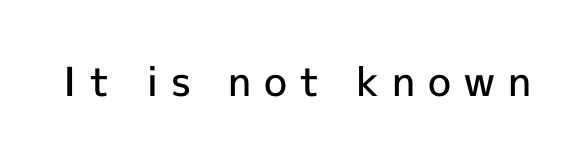
{"serif": "no", "italic": "no", "bold": "semi", "weight": "semibold", "width": "normal", "x_height": "medium", "monospaced": "no", "underline": "no", "letter_spacing": "wide", "letter_spacing_em": 0.31, "glyph_px": 40}
